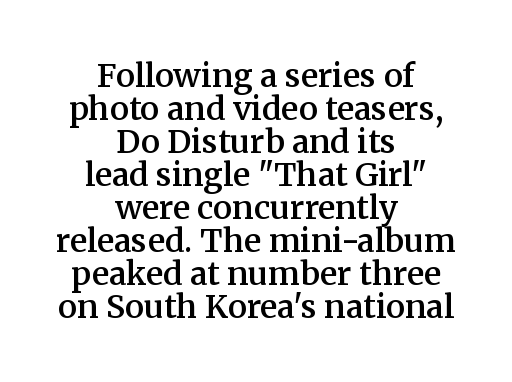
{"serif": "yes", "italic": "no", "bold": "semi", "weight": "semibold", "width": "normal", "stroke_contrast": "medium", "x_height": "medium", "monospaced": "no", "underline": "no", "align": "center", "line_spacing": "tight", "line_spacing_ratio": 1.03, "letter_spacing": "normal", "letter_spacing_em": 0.0, "glyph_px": 32}
